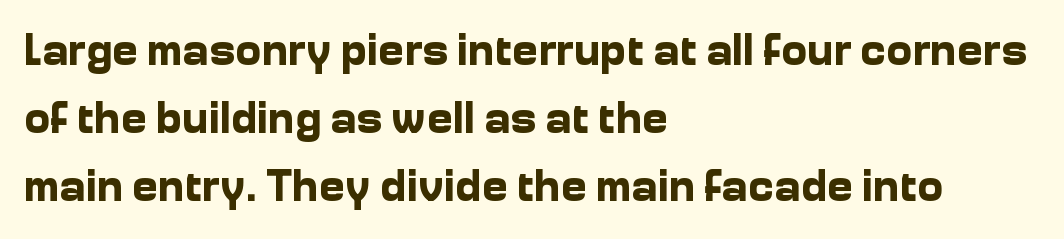
Q: Is the text bold? A: Yes.
Q: Is the text italic (slanted)? A: No, it is upright.
Q: Is the typeface a serif or a sans-serif typeface? A: Sans-serif.
Q: Is the text underlined? A: No.
Q: How is the paragraph aligned? A: Left-aligned.
Q: Is the spacing between letters normal or unusually wide? A: Normal.
Q: Is the spacing between lines tight, normal or loose? A: Normal.
Q: Width (condensed, normal, or wide)? A: Normal.
Q: Stroke contrast? A: Low.
Q: x-height? A: Medium.
Q: Monospaced? A: No.
